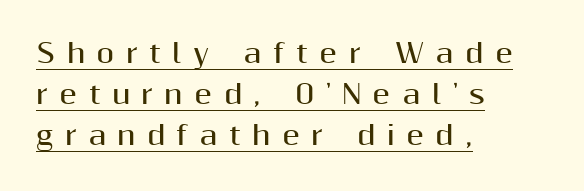
{"italic": "no", "bold": "yes", "underline": "yes", "align": "left", "line_spacing": "normal", "line_spacing_ratio": 1.58, "letter_spacing": "wide", "letter_spacing_em": 0.43, "glyph_px": 26}
